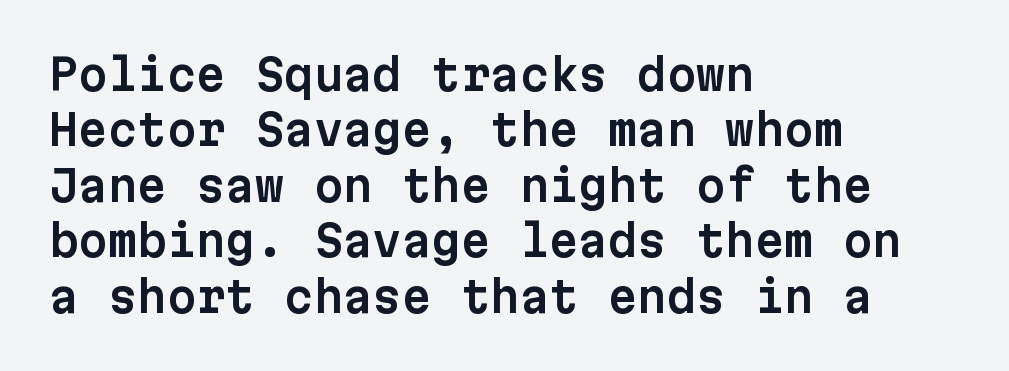
Baseline-to-baseline distance is the conventional proportion of letter height. A clean baseline with only descenders dipping below it. Type style note: lacks serifs. What stands out about the letter spacing? Nothing — it is the standard amount.
